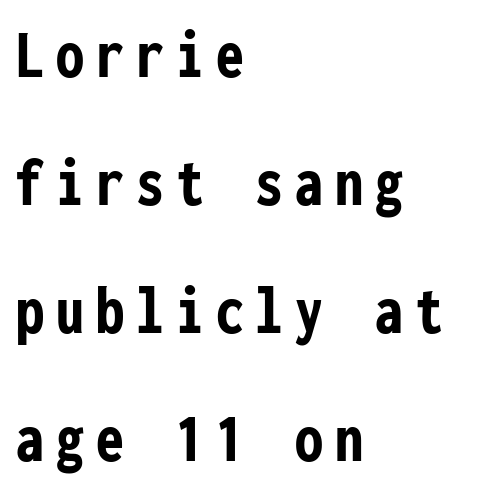
{"serif": "no", "italic": "no", "bold": "yes", "weight": "semibold", "width": "condensed", "stroke_contrast": "low", "x_height": "medium", "monospaced": "yes", "underline": "no", "align": "left", "line_spacing_ratio": 1.83, "glyph_px": 70}
